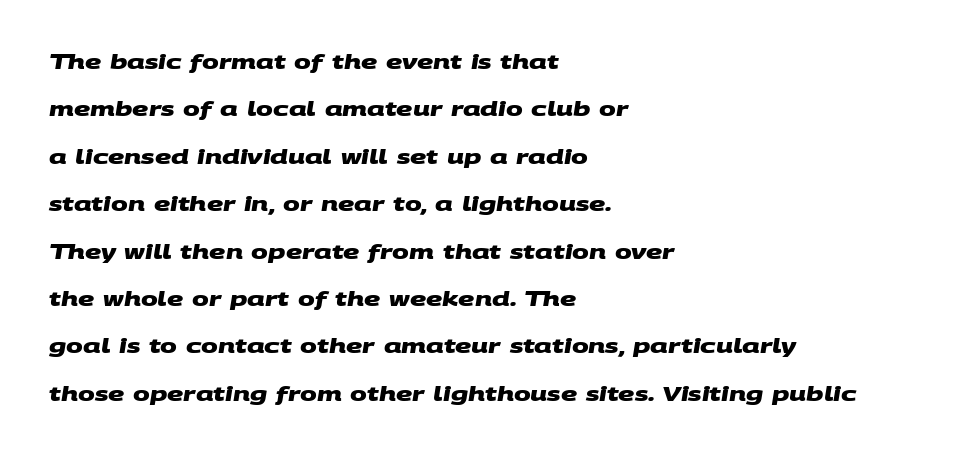
The image shows 20 px bold type; set left-aligned, loose line spacing (2.37x), normal letter spacing, not underlined.
